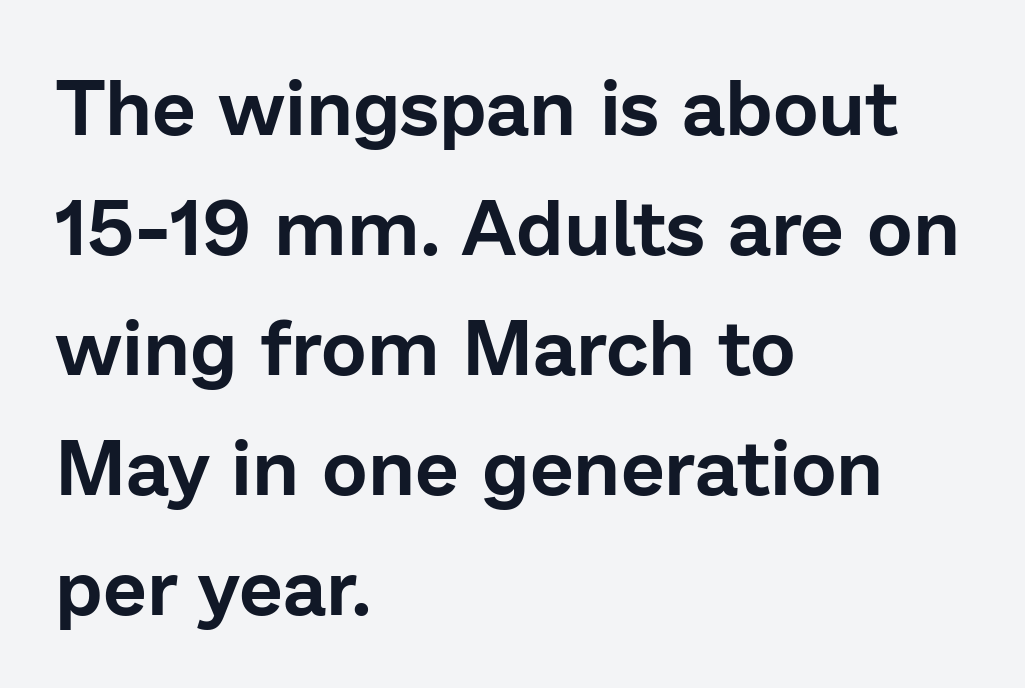
The lines are quadded left. Look at the bottom of the vertical strokes: they stop flat, with no serifs. Type without underlining. Unlike italic type, these characters show no tilt at all.
